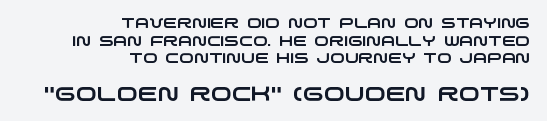
Q: Is the text underlined? A: No.
Q: How is the paragraph aligned? A: Right-aligned.
Q: Is the spacing between letters normal or unusually wide? A: Normal.
Q: Is the spacing between lines tight, normal or loose? A: Normal.
Q: Which block of text is set in a larger size, the first (top) or the second (bottom)? A: The second (bottom) one.
